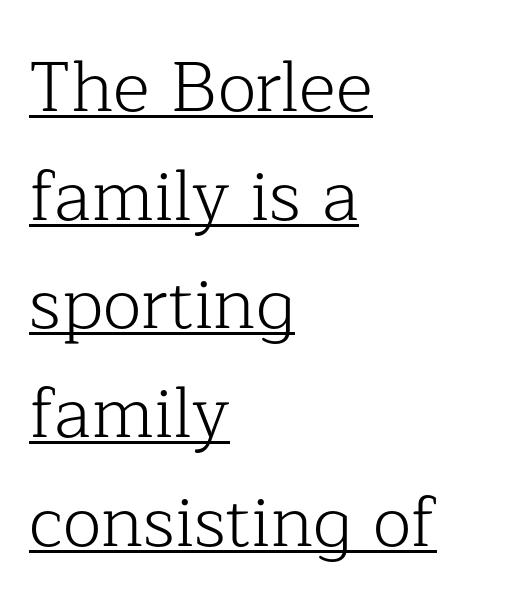
Q: Is the text bold? A: No.
Q: Is the text italic (slanted)? A: No, it is upright.
Q: Is the typeface a serif or a sans-serif typeface? A: Serif.
Q: Is the text underlined? A: Yes.
Q: How is the paragraph aligned? A: Left-aligned.
Q: Is the spacing between letters normal or unusually wide? A: Normal.
Q: Is the spacing between lines tight, normal or loose? A: Normal.
Q: Width (condensed, normal, or wide)? A: Normal.
Q: Stroke contrast? A: Low.
Q: x-height? A: Medium.
Q: Monospaced? A: No.
